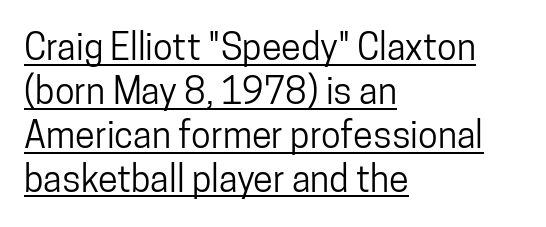
You could not count columns in this text — the font is proportionally spaced. Nothing sits at the stroke ends, so this counts as sans-serif. This sample carries an underscore along the baseline area. When letters stand straight like this, we call the style roman or upright.
